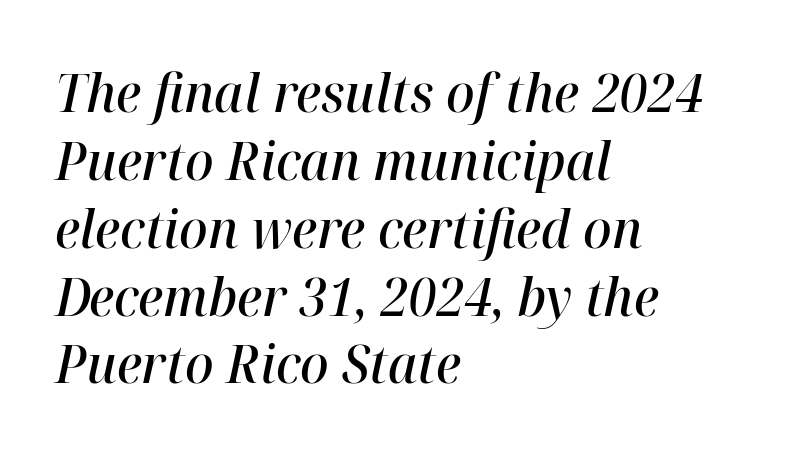
{"italic": "yes", "lean": "right", "slant_degrees": 12, "bold": "semi", "weight": "semibold", "width": "normal", "stroke_contrast": "high", "x_height": "medium", "monospaced": "no", "underline": "no", "align": "left", "line_spacing": "normal", "line_spacing_ratio": 1.28, "letter_spacing": "normal", "letter_spacing_em": 0.0, "glyph_px": 53}
